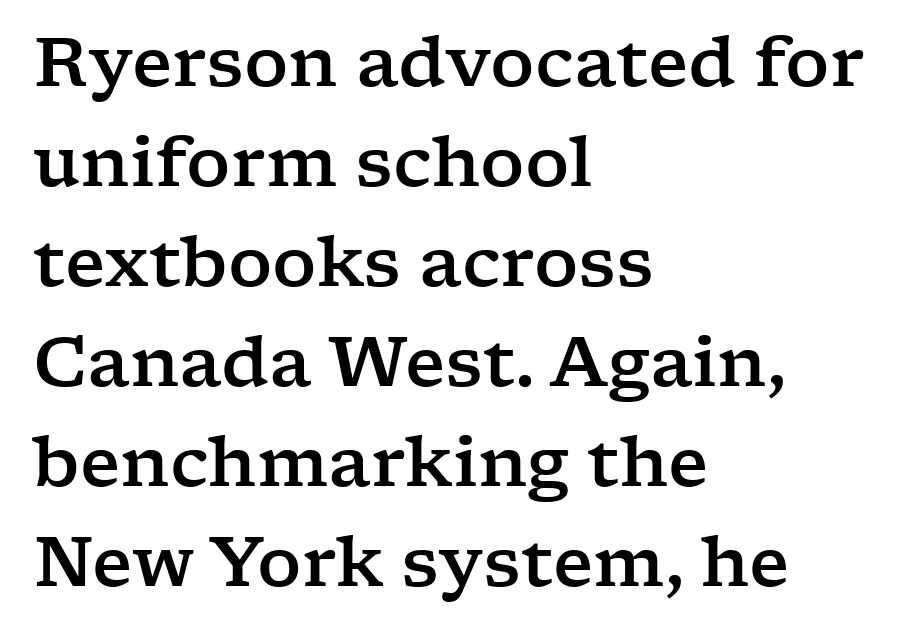
The specimen reads as upright at a glance. In CSS terms this would be text-align: left. Bare-footed words on every line. Summary of vertical rhythm: regular, with standard interline spacing. Think of a printed novel: that variable character pitch is what you see here. You could call the tracking neutral — neither tight nor loose.
